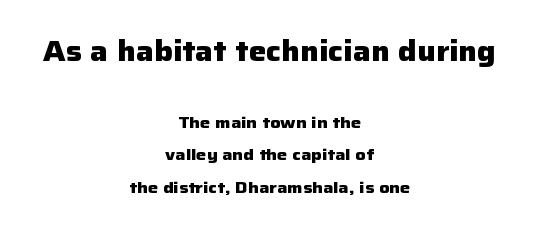
Bare-footed words on every line. You can tell it's not italic because the verticals are truly vertical. A great deal of white space separates one row of letters from the next. Short and long lines alike share a common midpoint.
